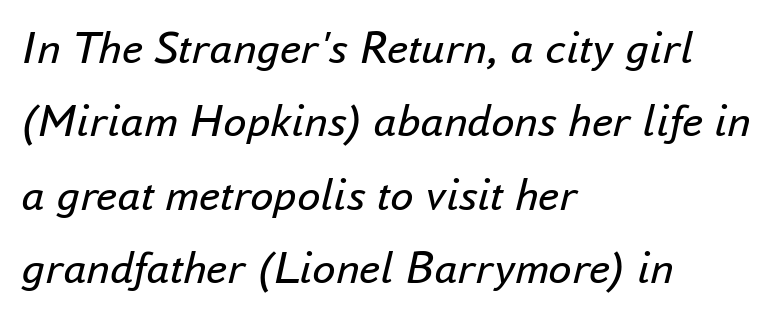
The image shows 47 px regular-weight type, italic (leaning right); set left-aligned, normal line spacing (1.56x), normal letter spacing, not underlined; low stroke contrast and a small x-height.
